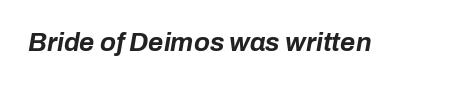
The image shows 26 px bold type, italic (leaning right); set normal letter spacing, not underlined.
